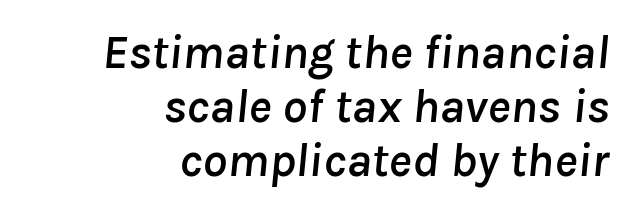
The image shows 49 px text type, italic (leaning right); set right-aligned, tight line spacing (1.1x), normal letter spacing, not underlined; low stroke contrast and a medium x-height.
